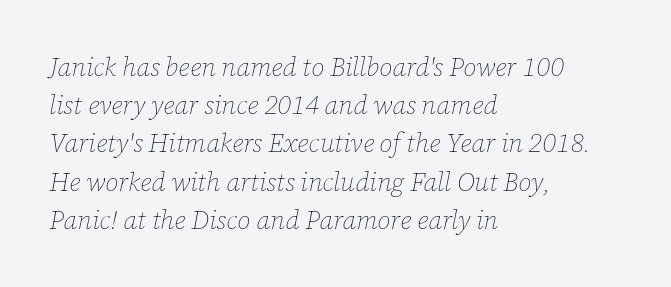
The line-height multiplier appears to be the usual default. Glyph-to-glyph distance matches everyday printed text. Glance below the letters and you will spot only blank space. Each stroke keeps to a modest, everyday thickness or less. Emphasis-style slanted type is in use. Is the block centered? No — it sits flush against the left margin.
